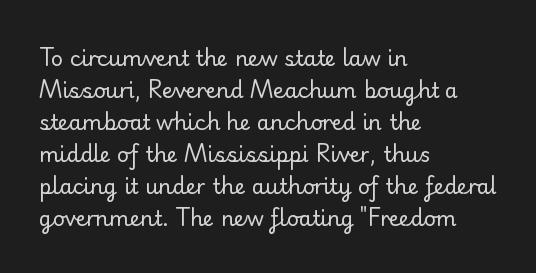
{"italic": "no", "bold": "no", "underline": "no", "align": "left", "line_spacing": "normal", "line_spacing_ratio": 1.52, "letter_spacing": "normal", "letter_spacing_em": 0.0, "glyph_px": 21}
